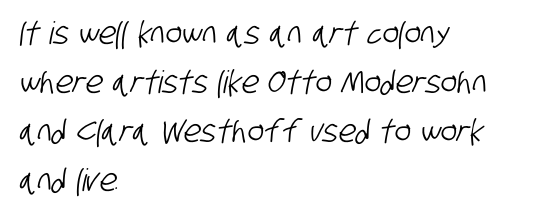
Q: Is the typeface a serif or a sans-serif typeface? A: Sans-serif.
Q: Is the text underlined? A: No.
Q: How is the paragraph aligned? A: Left-aligned.
Q: Is the spacing between letters normal or unusually wide? A: Normal.
Q: Is the spacing between lines tight, normal or loose? A: Normal.
Q: Width (condensed, normal, or wide)? A: Condensed.
Q: Stroke contrast? A: Low.
Q: x-height? A: Large.
Q: Monospaced? A: No.
